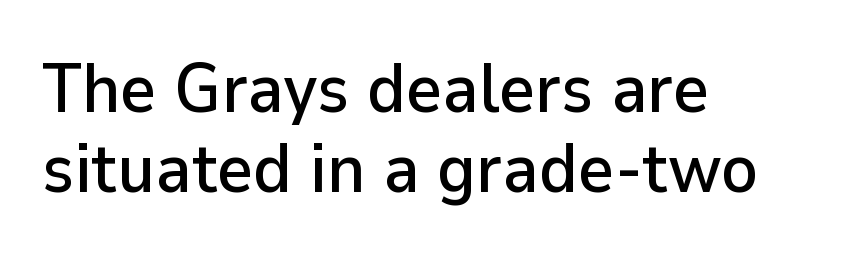
{"serif": "no", "italic": "no", "width": "normal", "stroke_contrast": "low", "x_height": "medium", "monospaced": "no", "underline": "no", "align": "left", "line_spacing_ratio": 1.16, "letter_spacing": "normal", "letter_spacing_em": 0.0, "glyph_px": 69}
